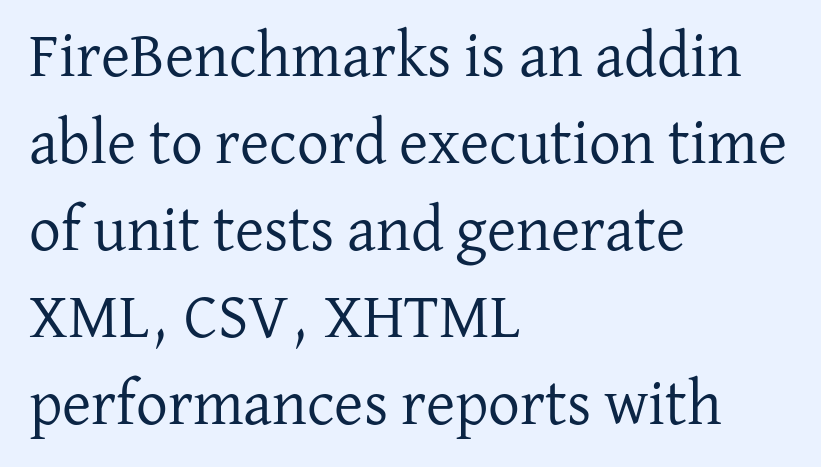
Q: Is the text bold? A: No.
Q: Is the text italic (slanted)? A: No, it is upright.
Q: Is the typeface a serif or a sans-serif typeface? A: Serif.
Q: Is the text underlined? A: No.
Q: How is the paragraph aligned? A: Left-aligned.
Q: Is the spacing between letters normal or unusually wide? A: Normal.
Q: Is the spacing between lines tight, normal or loose? A: Normal.
Q: Width (condensed, normal, or wide)? A: Normal.
Q: Stroke contrast? A: Low.
Q: x-height? A: Medium.
Q: Monospaced? A: No.
